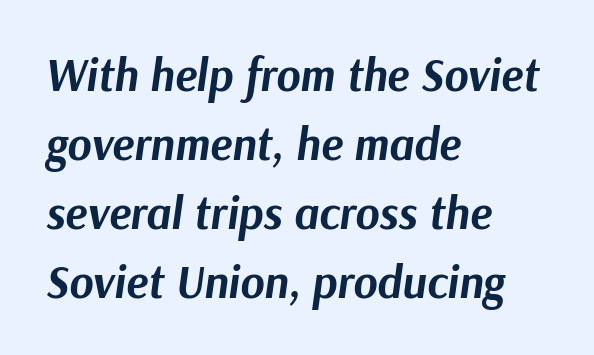
Q: Is the text bold? A: Yes.
Q: Is the text italic (slanted)? A: Yes, it leans right by about 9 degrees.
Q: Is the text underlined? A: No.
Q: How is the paragraph aligned? A: Left-aligned.
Q: Is the spacing between letters normal or unusually wide? A: Normal.
Q: Is the spacing between lines tight, normal or loose? A: Normal.
Q: Width (condensed, normal, or wide)? A: Normal.
Q: Stroke contrast? A: Medium.
Q: x-height? A: Medium.
Q: Monospaced? A: No.
